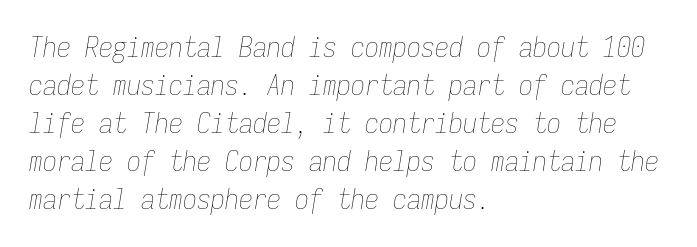
{"italic": "yes", "lean": "right", "slant_degrees": 9, "bold": "no", "weight": "thin", "width": "condensed", "stroke_contrast": "low", "x_height": "medium", "monospaced": "yes", "underline": "no", "align": "left", "line_spacing": "normal", "line_spacing_ratio": 1.36, "letter_spacing": "normal", "letter_spacing_em": 0.0, "glyph_px": 28}
